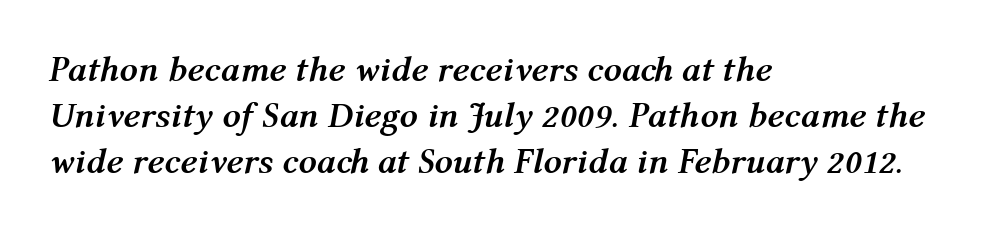
Tracking value appears to be zero — textbook default spacing. A classic flush-left, rag-right setting is used for this passage. Regular leading. A typesetter would call this proportional, since set widths differ per character. You'd pick this weight for a headline — it's a proper bold.
